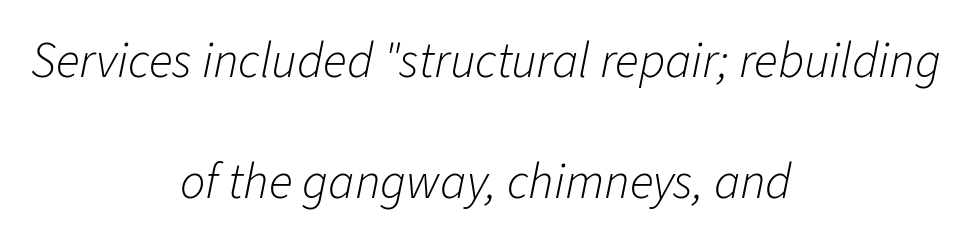
Widely set lines give the paragraph a tall, airy silhouette. The font is comparable to plain body text, perhaps lighter. The foot of each line stays bare and open. Each line is balanced around a shared central axis.
